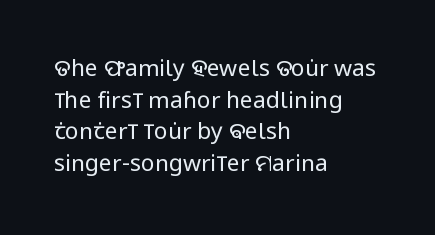
{"italic": "no", "bold": "no", "underline": "no", "align": "left", "line_spacing": "normal", "line_spacing_ratio": 1.37, "letter_spacing": "normal", "letter_spacing_em": 0.0, "glyph_px": 23}
